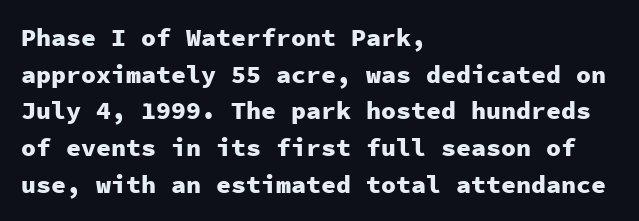
{"italic": "no", "bold": "yes", "underline": "no", "align": "left", "line_spacing": "normal", "line_spacing_ratio": 1.47, "letter_spacing": "normal", "letter_spacing_em": 0.0, "glyph_px": 25}
